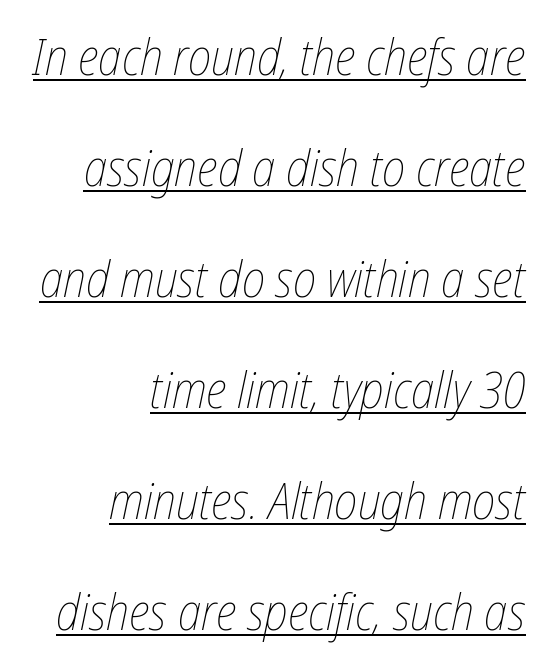
The image shows 50 px thin, condensed type, italic (leaning right); set right-aligned, loose line spacing (2.22x), normal letter spacing, underlined; low stroke contrast and a medium x-height.
